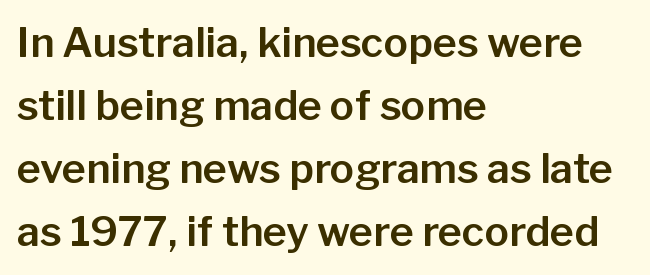
The horizontal fit of the characters is conventional and even. Looks like regular typesetting: each glyph gets only the width it needs. Regarding serifs, this sample does without them. The letters stand upright; this is a roman face. Decoration check: the copy has no underline.
